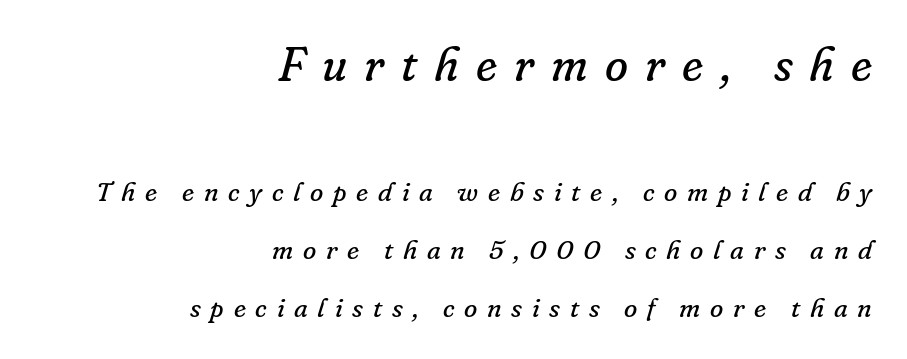
{"serif": "yes", "italic": "yes", "lean": "right", "slant_degrees": 16, "bold": "no", "weight": "regular", "width": "normal", "stroke_contrast": "low", "x_height": "small", "monospaced": "no", "underline": "no", "align": "right", "line_spacing": "loose", "line_spacing_ratio": 2.15, "letter_spacing": "wide", "letter_spacing_em": 0.36, "larger_block": "first", "size_ratio": 1.74, "glyph_px": 47}
